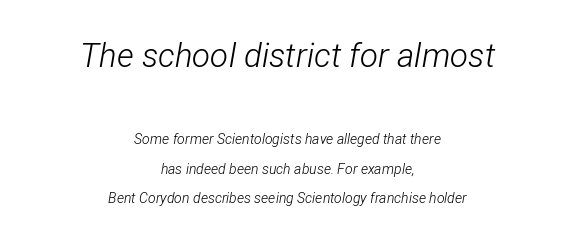
{"italic": "yes", "lean": "right", "slant_degrees": 12, "bold": "no", "weight": "light", "width": "condensed", "stroke_contrast": "low", "x_height": "medium", "monospaced": "no", "underline": "no", "align": "center", "line_spacing": "loose", "line_spacing_ratio": 2.09, "letter_spacing": "normal", "letter_spacing_em": 0.0, "larger_block": "first", "size_ratio": 2.36, "glyph_px": 33}
